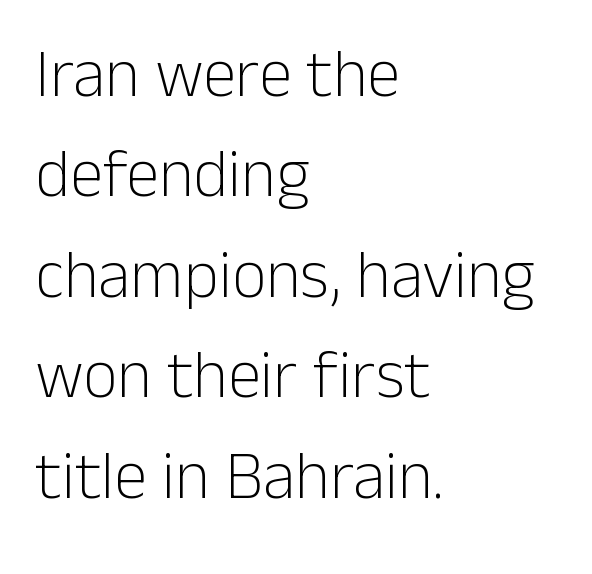
The image shows 67 px light sans-serif type, upright; set left-aligned, normal line spacing (1.5x), normal letter spacing, not underlined; low stroke contrast and a medium x-height.
